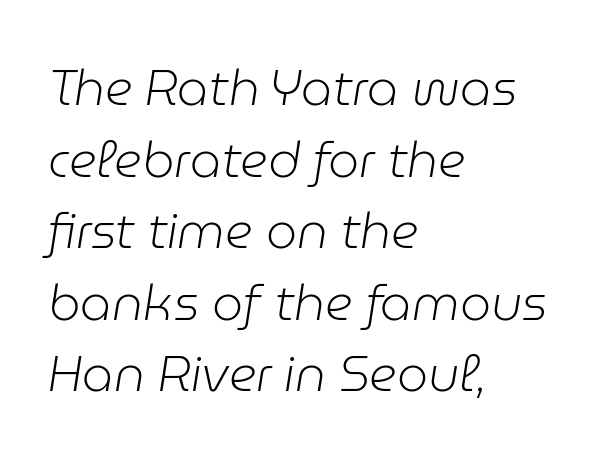
A quiet, ordinary-to-light weight characterises the typeface. What stands out about the letter spacing? Nothing — it is the standard amount. Is there much room between lines? A standard amount, neither cramped nor airy. Check the space under the baseline: it is left empty. Short and long lines alike share a common starting point at left.
